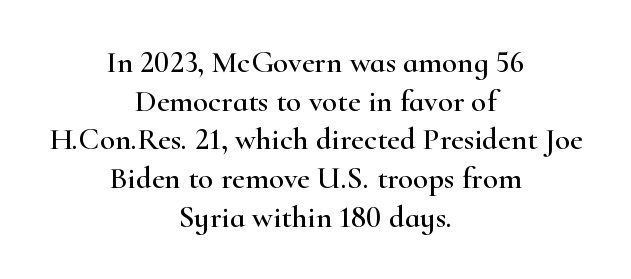
Q: Is the text italic (slanted)? A: No, it is upright.
Q: Is the typeface a serif or a sans-serif typeface? A: Serif.
Q: Is the text underlined? A: No.
Q: How is the paragraph aligned? A: Centered.
Q: Is the spacing between letters normal or unusually wide? A: Normal.
Q: Is the spacing between lines tight, normal or loose? A: Normal.
Q: Width (condensed, normal, or wide)? A: Wide.
Q: Stroke contrast? A: High.
Q: x-height? A: Small.
Q: Monospaced? A: No.
